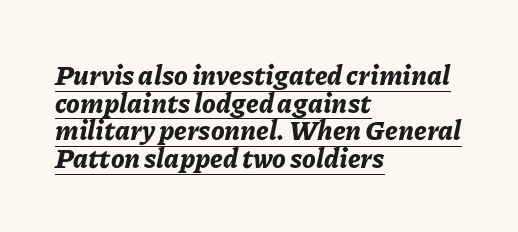
The image shows 27 px bold type, italic (leaning right); set left-aligned, tight line spacing (1.02x), normal letter spacing, underlined.
